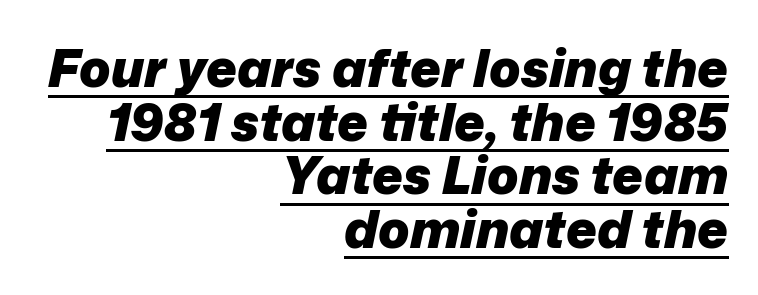
Honestly, the underline is the first thing you notice here. Notice how the stems are inclined rather than vertical — that's the hallmark of italics. Looks like regular typesetting: each glyph gets only the width it needs. The paragraph shown leans on its right margin. The characters look thick and weighty, a clear bold.
